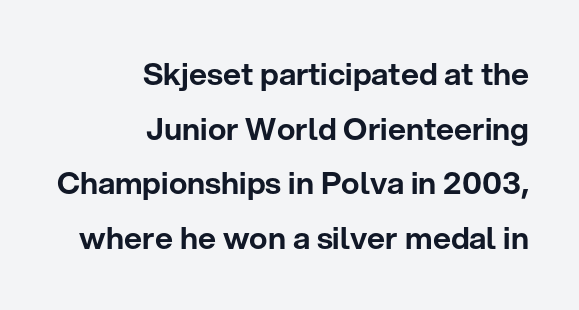
The image shows 31 px sans-serif type, upright; set right-aligned, line spacing 1.76x, normal letter spacing, not underlined; low stroke contrast and a medium x-height.
